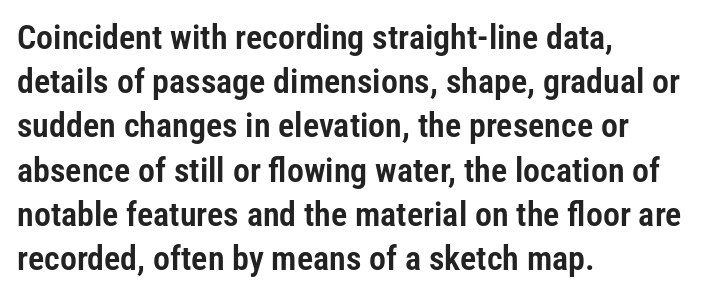
The image shows 34 px condensed sans-serif type, upright; set left-aligned, normal line spacing (1.3x), normal letter spacing, not underlined; low stroke contrast and a medium x-height.
